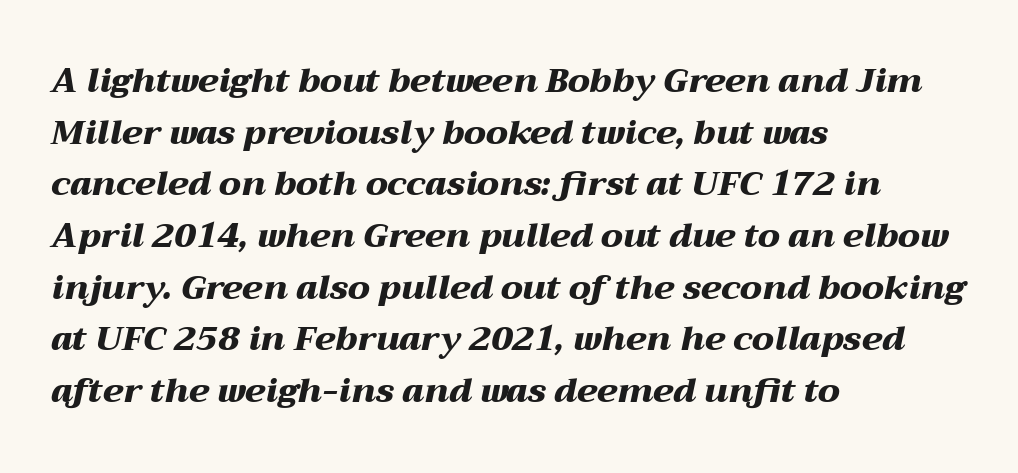
The image shows 34 px heavy, wide type, italic (leaning right); set left-aligned, normal line spacing (1.52x), normal letter spacing, not underlined; medium stroke contrast and a medium x-height.
